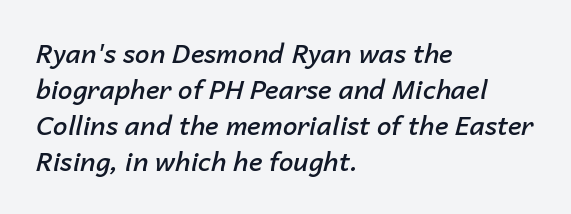
The image shows 26 px text type, italic (leaning right); set left-aligned, normal line spacing (1.39x), normal letter spacing, not underlined.
